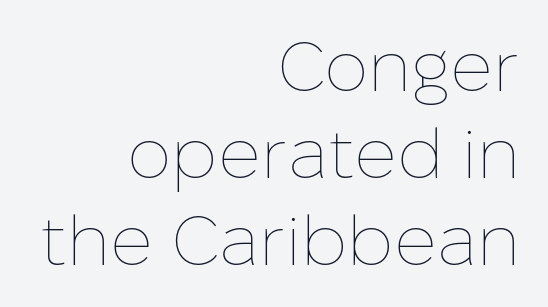
{"italic": "no", "bold": "no", "weight": "thin", "width": "normal", "stroke_contrast": "low", "x_height": "medium", "monospaced": "no", "underline": "no", "align": "right", "line_spacing_ratio": 1.24, "letter_spacing": "normal", "letter_spacing_em": 0.0, "glyph_px": 70}
